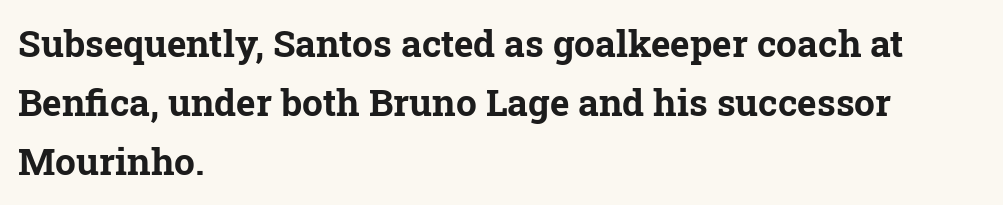
The image shows 37 px bold serif type, upright; set left-aligned, normal line spacing (1.6x), normal letter spacing, not underlined; low stroke contrast and a medium x-height.
